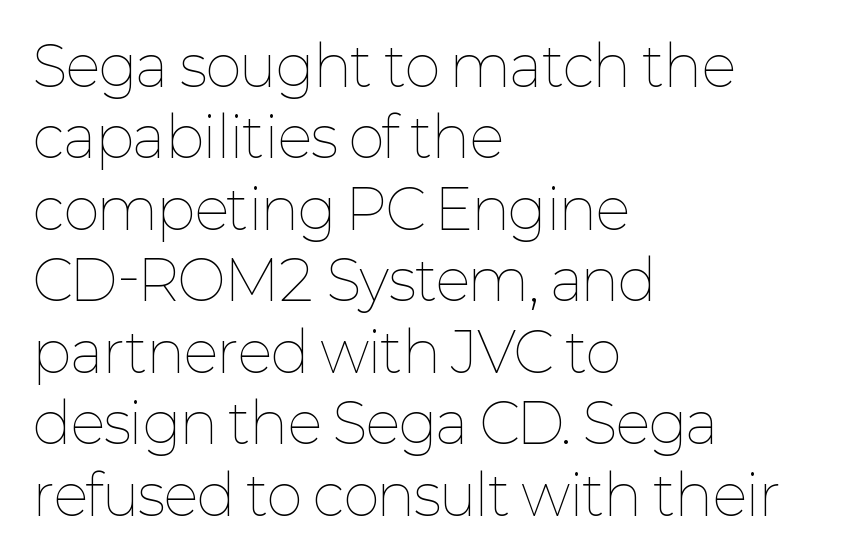
{"italic": "no", "bold": "no", "weight": "thin", "width": "normal", "stroke_contrast": "low", "x_height": "medium", "monospaced": "no", "underline": "no", "align": "left", "line_spacing": "normal", "line_spacing_ratio": 1.3, "letter_spacing": "normal", "letter_spacing_em": 0.0, "glyph_px": 55}
